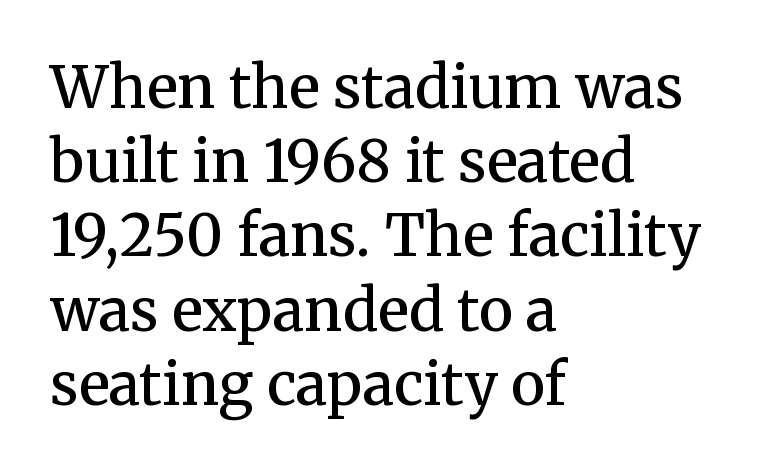
{"serif": "yes", "italic": "no", "bold": "semi", "weight": "semibold", "width": "normal", "stroke_contrast": "medium", "x_height": "medium", "monospaced": "no", "underline": "no", "align": "left", "line_spacing": "normal", "line_spacing_ratio": 1.28, "letter_spacing": "normal", "letter_spacing_em": 0.0, "glyph_px": 58}
